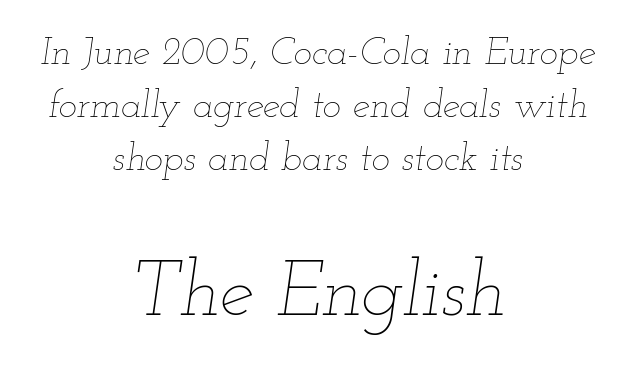
Q: Is the text bold? A: No.
Q: Is the text italic (slanted)? A: Yes, it leans right by about 12 degrees.
Q: Is the text underlined? A: No.
Q: How is the paragraph aligned? A: Centered.
Q: Is the spacing between letters normal or unusually wide? A: Normal.
Q: Is the spacing between lines tight, normal or loose? A: Normal.
Q: Which block of text is set in a larger size, the first (top) or the second (bottom)? A: The second (bottom) one.
Q: Width (condensed, normal, or wide)? A: Wide.
Q: Stroke contrast? A: Low.
Q: x-height? A: Small.
Q: Monospaced? A: No.
